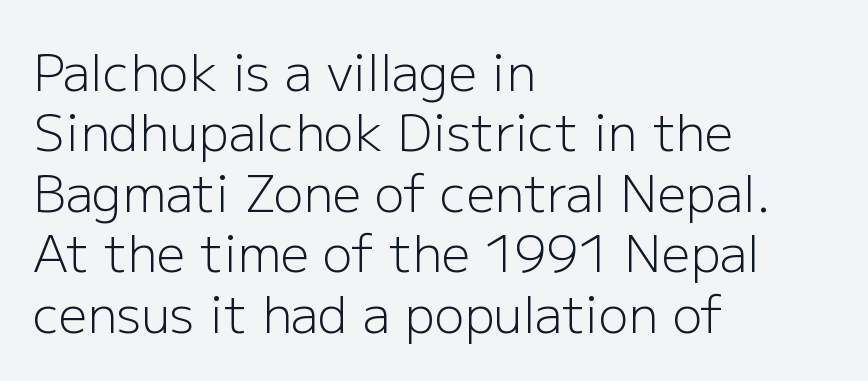
The image shows 50 px light sans-serif type, upright; set left-aligned, line spacing 1.21x, normal letter spacing, not underlined; low stroke contrast and a medium x-height.
